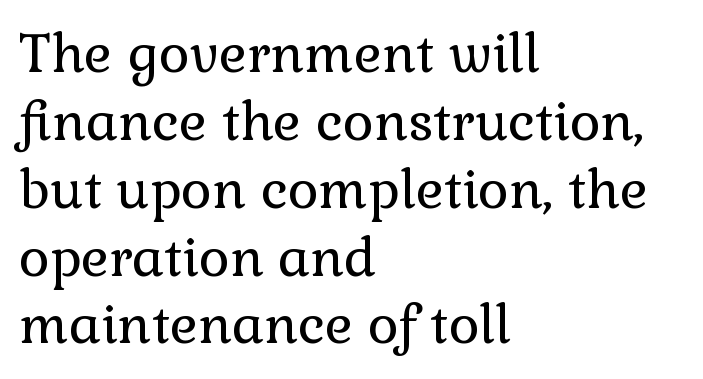
{"serif": "yes", "italic": "no", "bold": "no", "weight": "regular", "width": "normal", "stroke_contrast": "low", "x_height": "medium", "monospaced": "no", "underline": "no", "align": "left", "line_spacing": "normal", "line_spacing_ratio": 1.28, "letter_spacing": "normal", "letter_spacing_em": 0.0, "glyph_px": 53}
